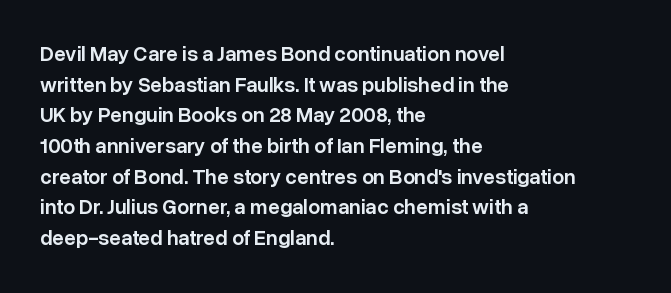
Look at the tracking — it's just the regular setting, nothing added. Normally led — the rows are evenly, conventionally spaced. The paragraph has a hard left edge and a soft right edge. Notice how the stems are strictly vertical — no italics here.
